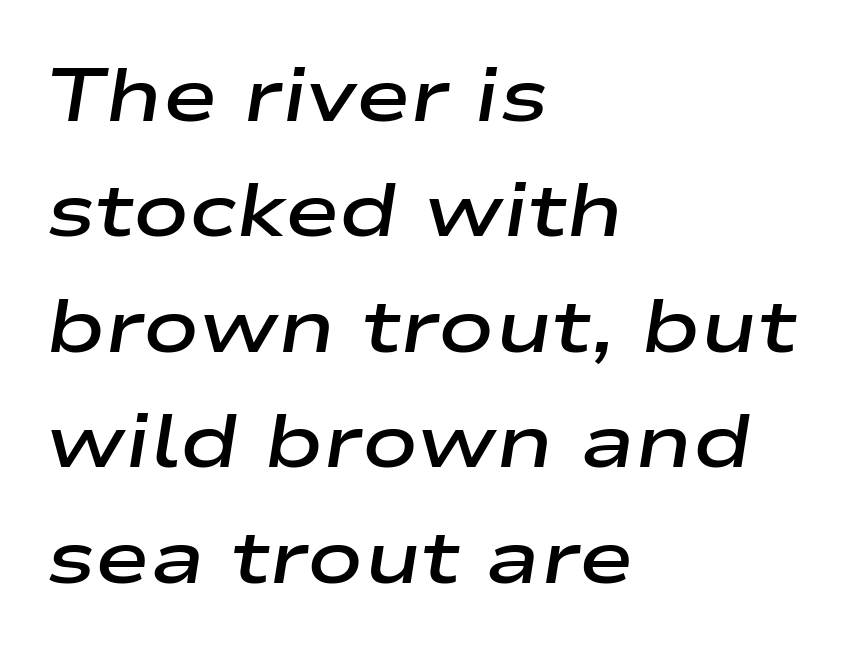
Tracking value appears to be zero — textbook default spacing. These lines sit exactly where default settings would place them. This sample is left-justified, so line endings fall wherever the words run out. Emphasis-style slanted type is in use. Type without underlining. Slightly chunky letters — semibold, I'd say, not full bold.
